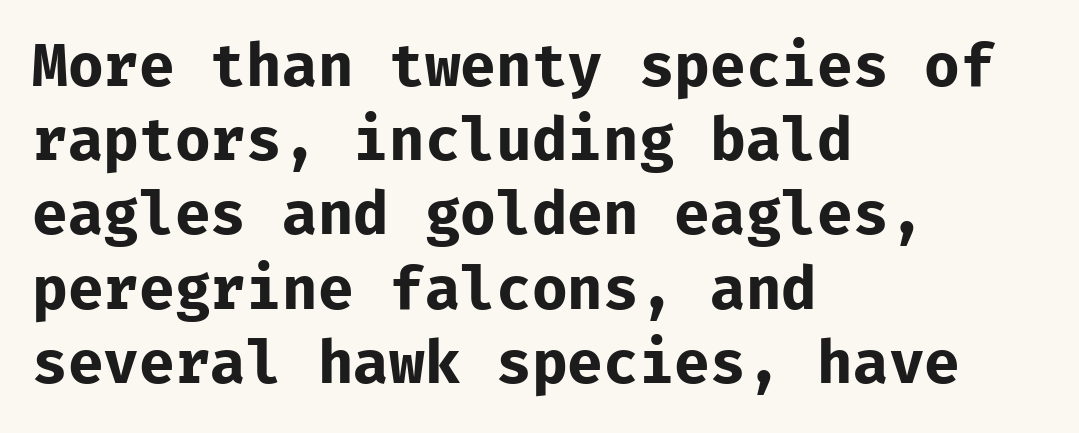
{"serif": "no", "italic": "no", "bold": "yes", "weight": "bold", "width": "normal", "stroke_contrast": "low", "x_height": "medium", "underline": "no", "align": "left", "line_spacing": "normal", "line_spacing_ratio": 1.28, "letter_spacing": "normal", "letter_spacing_em": 0.0, "glyph_px": 58}
